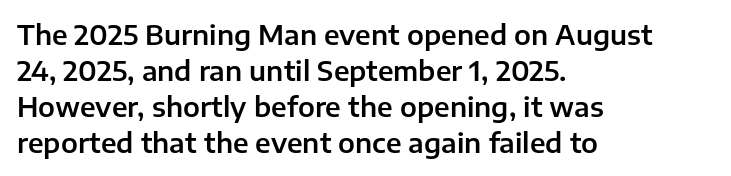
Q: Is the text italic (slanted)? A: No, it is upright.
Q: Is the text underlined? A: No.
Q: How is the paragraph aligned? A: Left-aligned.
Q: Is the spacing between letters normal or unusually wide? A: Normal.
Q: Is the spacing between lines tight, normal or loose? A: Normal.
